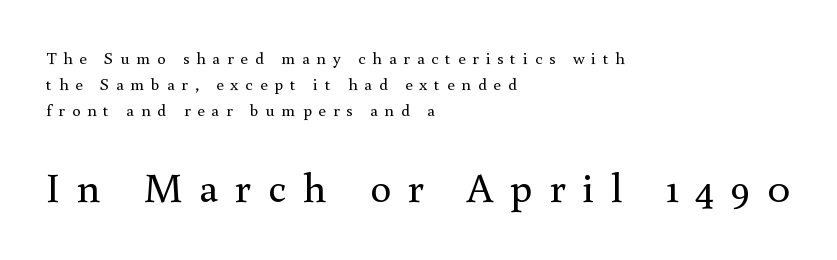
The lower block of text is set noticeably larger than the block above it. Stroke thickness stays within the range of a standard reading face or lighter. How are the letters spaced? Widely, with obvious added tracking. Honestly, the row spacing looks completely unremarkable. The type family on display is of the serif kind. Varying glyph widths throughout — classic text-font behaviour.
